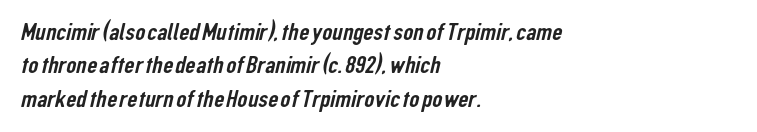
The image shows 25 px text type; set left-aligned, normal line spacing (1.34x), normal letter spacing, not underlined.
